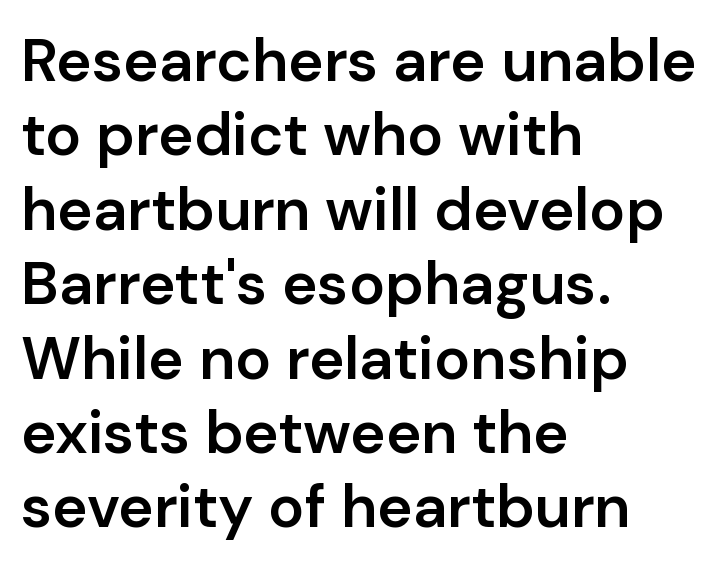
{"serif": "no", "italic": "no", "bold": "semi", "weight": "semibold", "width": "normal", "stroke_contrast": "low", "x_height": "medium", "monospaced": "no", "underline": "no", "align": "left", "line_spacing_ratio": 1.24, "letter_spacing": "normal", "letter_spacing_em": 0.0, "glyph_px": 60}
